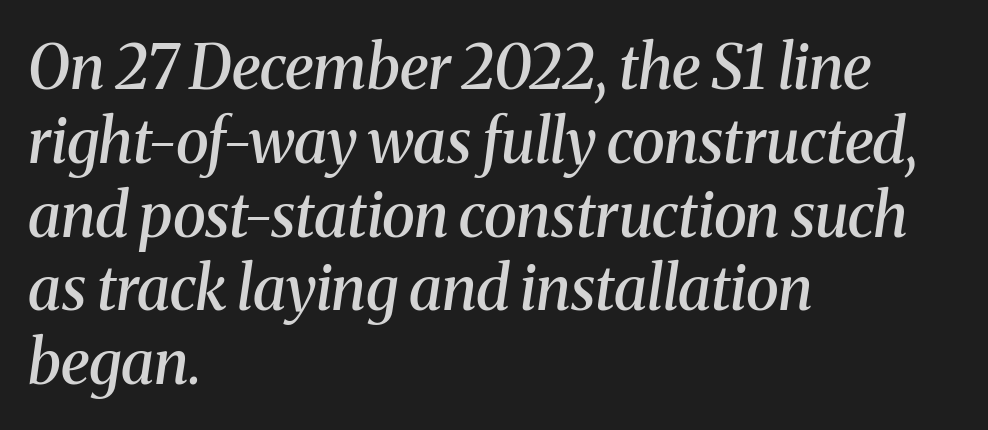
{"serif": "yes", "italic": "yes", "lean": "right", "slant_degrees": 8, "bold": "semi", "weight": "semibold", "width": "normal", "stroke_contrast": "medium", "x_height": "medium", "monospaced": "no", "underline": "no", "align": "left", "line_spacing_ratio": 1.21, "letter_spacing": "normal", "letter_spacing_em": 0.0, "glyph_px": 61}
